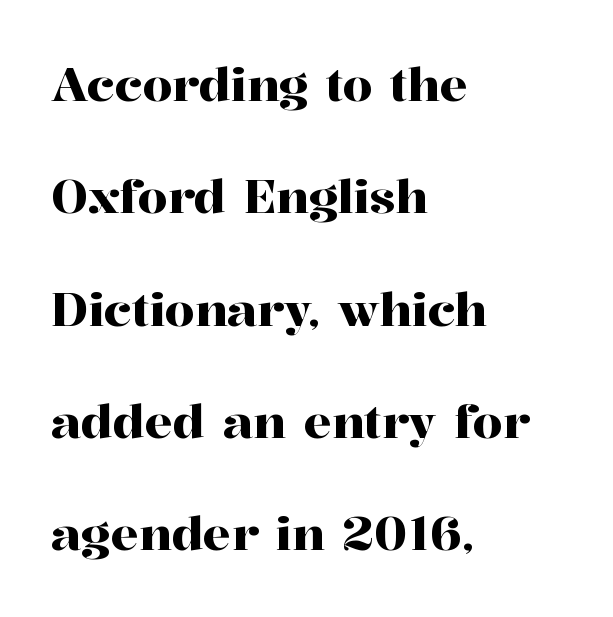
The image shows 47 px serif type, upright; set left-aligned, loose line spacing (2.39x), normal letter spacing, not underlined; high stroke contrast and a medium x-height.
